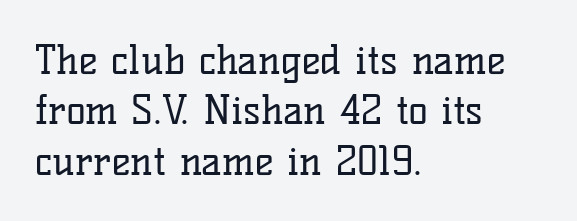
{"serif": "yes", "italic": "no", "bold": "no", "weight": "regular", "width": "normal", "stroke_contrast": "low", "x_height": "medium", "monospaced": "no", "underline": "no", "align": "left", "line_spacing": "normal", "line_spacing_ratio": 1.26, "letter_spacing": "normal", "letter_spacing_em": 0.0, "glyph_px": 40}
